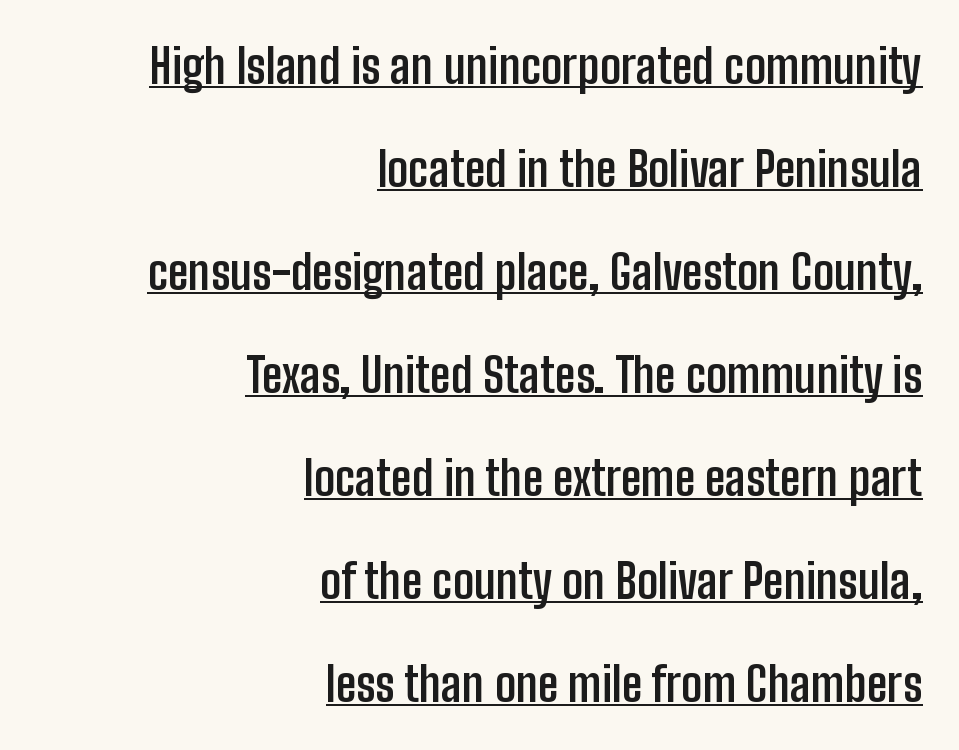
Q: Is the text bold? A: Yes.
Q: Is the text italic (slanted)? A: No, it is upright.
Q: Is the typeface a serif or a sans-serif typeface? A: Sans-serif.
Q: Is the text underlined? A: Yes.
Q: How is the paragraph aligned? A: Right-aligned.
Q: Is the spacing between letters normal or unusually wide? A: Normal.
Q: Is the spacing between lines tight, normal or loose? A: Loose.
Q: Width (condensed, normal, or wide)? A: Condensed.
Q: Stroke contrast? A: Low.
Q: x-height? A: Medium.
Q: Monospaced? A: No.
